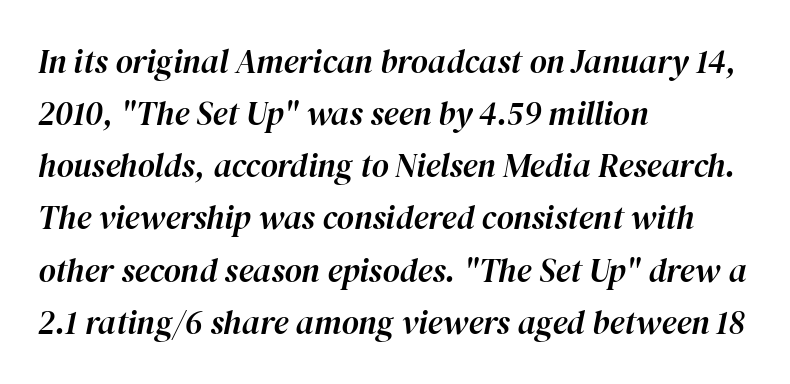
Q: Is the text italic (slanted)? A: Yes, it leans right by about 12 degrees.
Q: Is the text underlined? A: No.
Q: How is the paragraph aligned? A: Left-aligned.
Q: Is the spacing between letters normal or unusually wide? A: Normal.
Q: Is the spacing between lines tight, normal or loose? A: Normal.
Q: Width (condensed, normal, or wide)? A: Normal.
Q: Stroke contrast? A: High.
Q: x-height? A: Medium.
Q: Monospaced? A: No.
